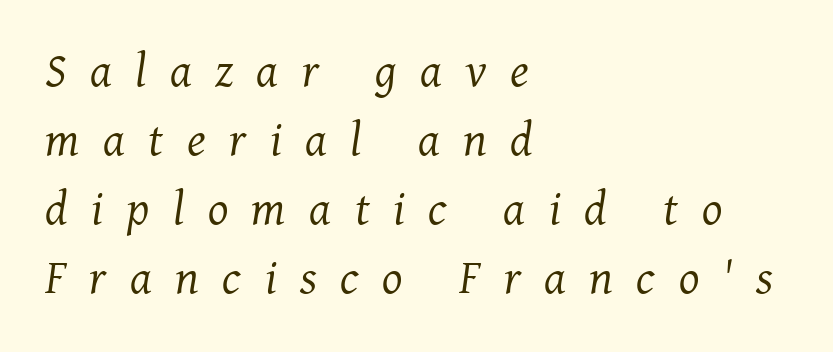
Q: Is the text bold? A: No.
Q: Is the text italic (slanted)? A: Yes, it leans right by about 7 degrees.
Q: Is the typeface a serif or a sans-serif typeface? A: Serif.
Q: Is the text underlined? A: No.
Q: How is the paragraph aligned? A: Left-aligned.
Q: Is the spacing between letters normal or unusually wide? A: Unusually wide.
Q: Is the spacing between lines tight, normal or loose? A: Normal.
Q: Width (condensed, normal, or wide)? A: Normal.
Q: Stroke contrast? A: Medium.
Q: x-height? A: Medium.
Q: Monospaced? A: No.
